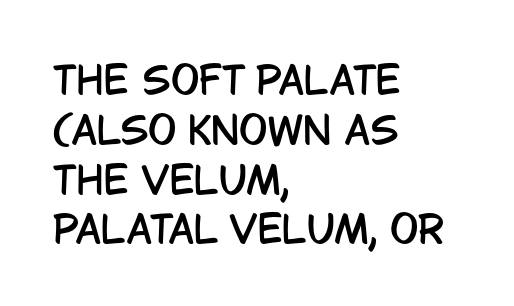
No feet cap the strokes, marking this as sans-serif type. These lines are set flush left with a ragged right edge. The zone under the glyphs is completely vacant. The letters advance in unequal steps, a hallmark of proportional type. Every character sits straight up, as roman type does. Students, note that the glyphs here touch the page at normal intervals.
